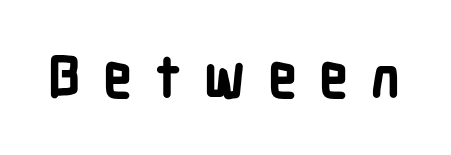
Q: Is the text bold? A: Yes.
Q: Is the text italic (slanted)? A: No, it is upright.
Q: Is the typeface a serif or a sans-serif typeface? A: Sans-serif.
Q: Is the text underlined? A: No.
Q: Is the spacing between letters normal or unusually wide? A: Unusually wide.
Q: Width (condensed, normal, or wide)? A: Condensed.
Q: Stroke contrast? A: Low.
Q: x-height? A: Medium.
Q: Monospaced? A: No.
